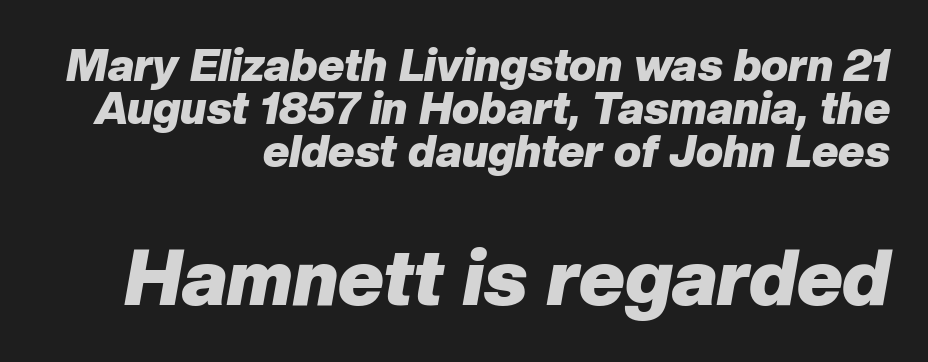
{"italic": "yes", "lean": "right", "slant_degrees": 10, "bold": "yes", "weight": "heavy", "width": "normal", "stroke_contrast": "low", "x_height": "medium", "monospaced": "no", "underline": "no", "align": "right", "line_spacing": "tight", "line_spacing_ratio": 0.96, "letter_spacing": "normal", "letter_spacing_em": 0.0, "larger_block": "second", "size_ratio": 1.73, "glyph_px": 78}
